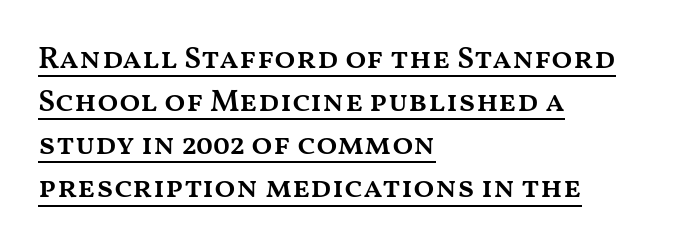
Posture: upright roman. The rendering uses natural spacing where letterforms have individual widths. The lines in this sample share a left origin and differ only in where they stop. Leading matches the norm, producing a regular column. Nothing unusual about the tracking: characters are spaced as the font intends.
